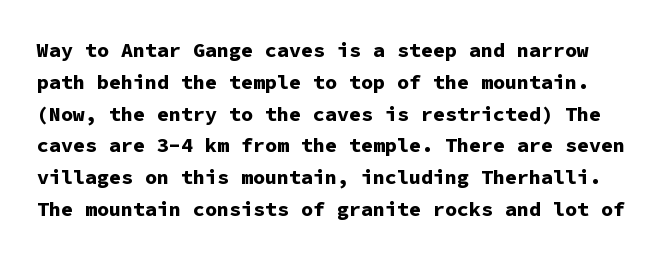
{"italic": "no", "bold": "yes", "underline": "no", "line_spacing": "normal", "line_spacing_ratio": 1.59, "letter_spacing": "normal", "letter_spacing_em": 0.0, "glyph_px": 20}
